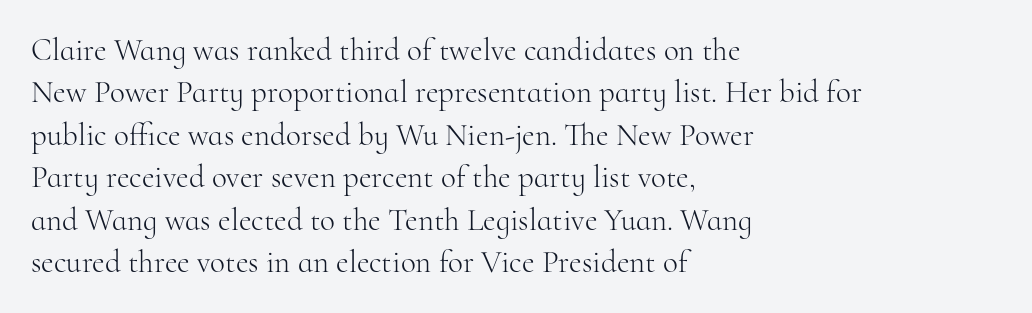
The image shows 31 px light serif type, upright; set left-aligned, normal line spacing (1.37x), normal letter spacing, not underlined; high stroke contrast and a small x-height.
